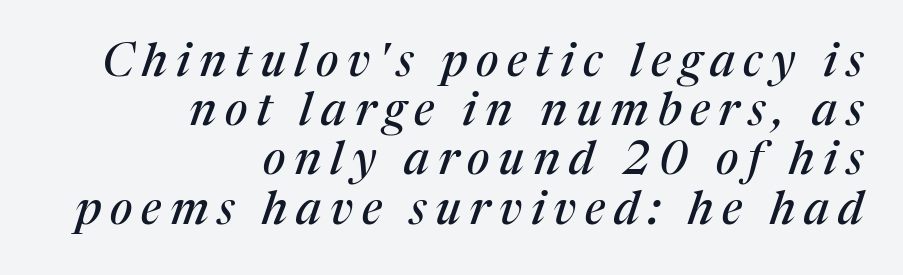
Q: Is the text italic (slanted)? A: Yes, it leans right by about 17 degrees.
Q: Is the typeface a serif or a sans-serif typeface? A: Serif.
Q: Is the text underlined? A: No.
Q: How is the paragraph aligned? A: Right-aligned.
Q: Is the spacing between lines tight, normal or loose? A: Tight.
Q: Width (condensed, normal, or wide)? A: Normal.
Q: Stroke contrast? A: Medium.
Q: x-height? A: Medium.
Q: Monospaced? A: No.
